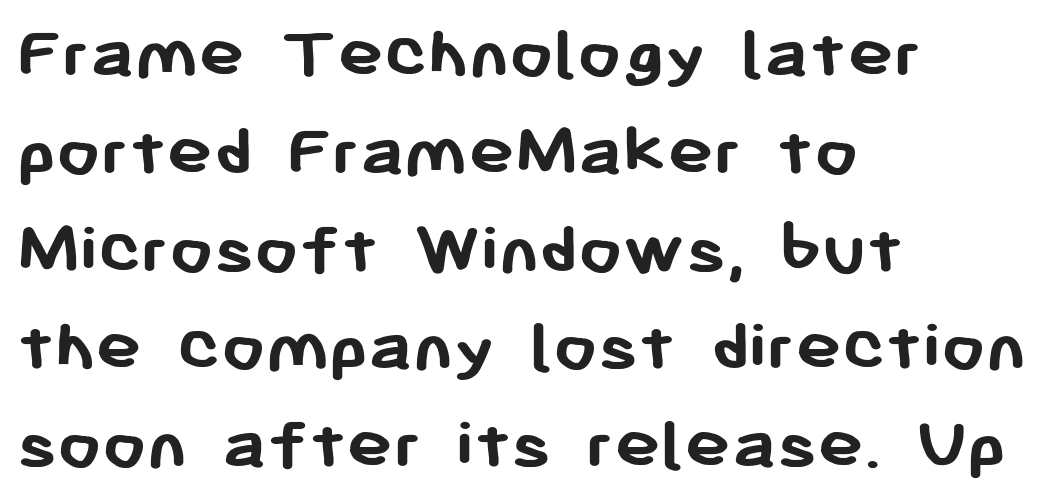
Is this a fixed-width face? No — the glyphs have proportional, varying widths. Descenders are the only things crossing below the line. This sample is left-justified, so line endings fall wherever the words run out. The font is running at its bold setting. The space between consecutive lines is moderate.
